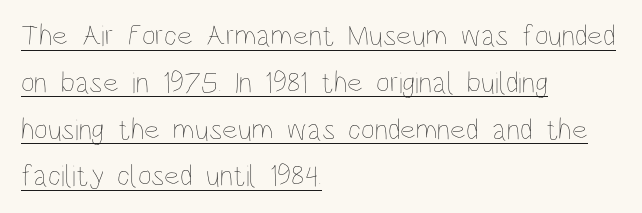
{"italic": "no", "bold": "no", "weight": "thin", "width": "condensed", "stroke_contrast": "low", "x_height": "large", "monospaced": "no", "underline": "yes", "align": "left", "line_spacing": "normal", "line_spacing_ratio": 1.56, "letter_spacing": "normal", "letter_spacing_em": 0.0, "glyph_px": 30}
